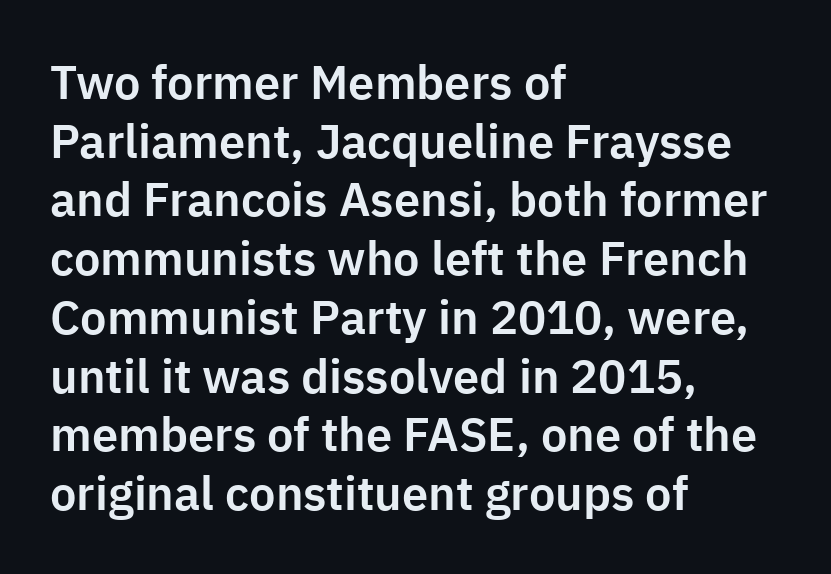
The image shows 47 px sans-serif type, upright; set left-aligned, normal line spacing (1.25x), normal letter spacing, not underlined; low stroke contrast and a medium x-height.
